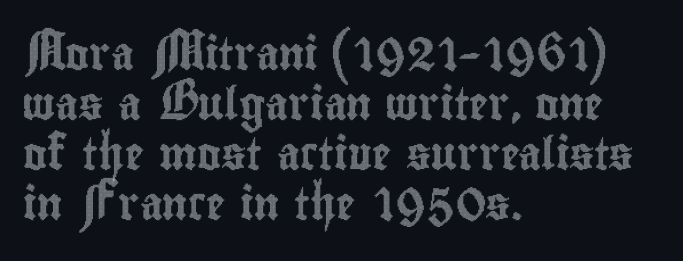
The image shows 32 px condensed type, upright; set left-aligned, normal line spacing (1.56x), normal letter spacing, not underlined; a small x-height.
